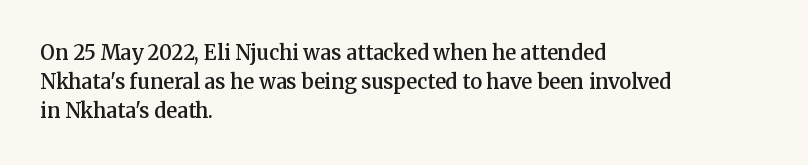
Q: Is the text bold? A: Semi-bold.
Q: Is the text italic (slanted)? A: No, it is upright.
Q: Is the text underlined? A: No.
Q: How is the paragraph aligned? A: Left-aligned.
Q: Is the spacing between letters normal or unusually wide? A: Normal.
Q: Is the spacing between lines tight, normal or loose? A: Normal.
